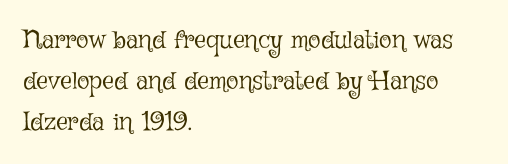
Q: Is the text bold? A: No.
Q: Is the text italic (slanted)? A: No, it is upright.
Q: Is the text underlined? A: No.
Q: How is the paragraph aligned? A: Left-aligned.
Q: Is the spacing between letters normal or unusually wide? A: Normal.
Q: Is the spacing between lines tight, normal or loose? A: Normal.
